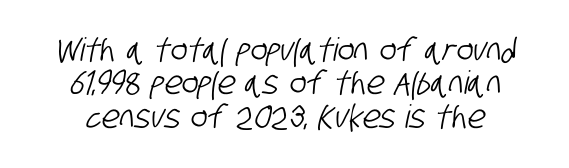
Character widths vary here, with narrow letters taking less room than wide ones. Honestly, there is no underline to notice here at all. This rendering employs a face without finishing strokes, i.e., a sans-serif. Baseline-to-baseline distance is barely more than the letter height. Tracking here is standard; glyphs follow each other at the usual distance.
